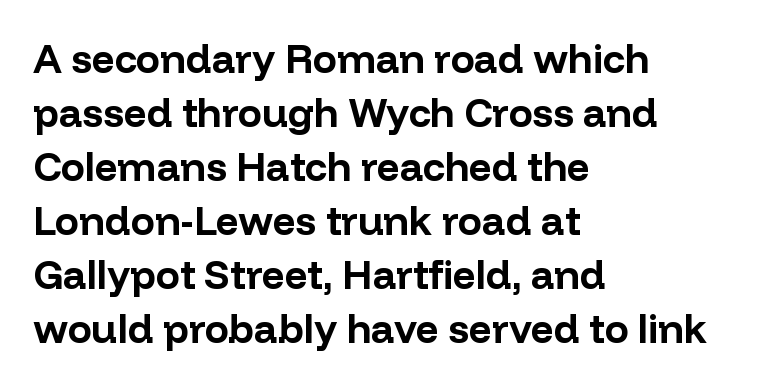
{"serif": "no", "italic": "no", "bold": "yes", "weight": "bold", "width": "normal", "stroke_contrast": "low", "x_height": "medium", "monospaced": "no", "underline": "no", "align": "left", "line_spacing": "normal", "line_spacing_ratio": 1.35, "letter_spacing": "normal", "letter_spacing_em": 0.0, "glyph_px": 40}
